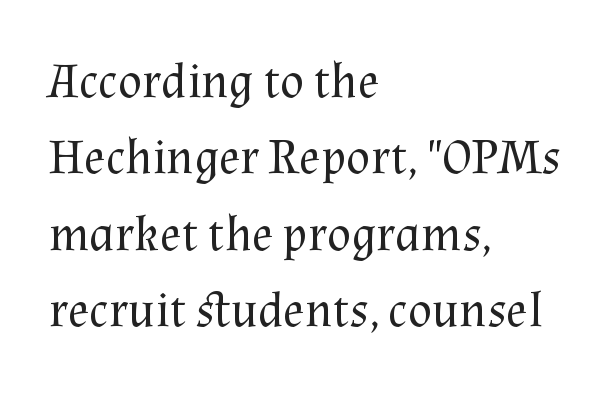
Q: Is the text bold? A: No.
Q: Is the text italic (slanted)? A: No, it is upright.
Q: Is the text underlined? A: No.
Q: How is the paragraph aligned? A: Left-aligned.
Q: Is the spacing between letters normal or unusually wide? A: Normal.
Q: Is the spacing between lines tight, normal or loose? A: Normal.
Q: Width (condensed, normal, or wide)? A: Normal.
Q: Stroke contrast? A: Medium.
Q: x-height? A: Medium.
Q: Monospaced? A: No.
